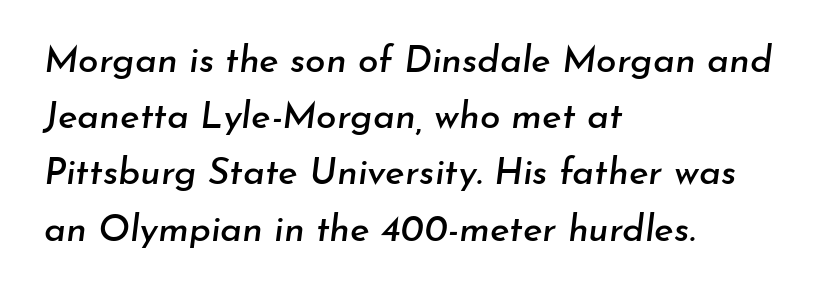
Q: Is the text italic (slanted)? A: Yes, it leans right by about 7 degrees.
Q: Is the text underlined? A: No.
Q: How is the paragraph aligned? A: Left-aligned.
Q: Is the spacing between letters normal or unusually wide? A: Normal.
Q: Is the spacing between lines tight, normal or loose? A: Normal.
Q: Width (condensed, normal, or wide)? A: Normal.
Q: Stroke contrast? A: Low.
Q: x-height? A: Small.
Q: Monospaced? A: No.
